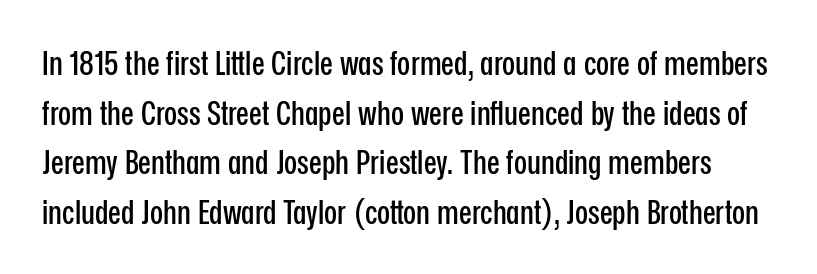
The image shows 34 px condensed sans-serif type, upright; set normal line spacing (1.46x), normal letter spacing, not underlined; low stroke contrast and a medium x-height.
